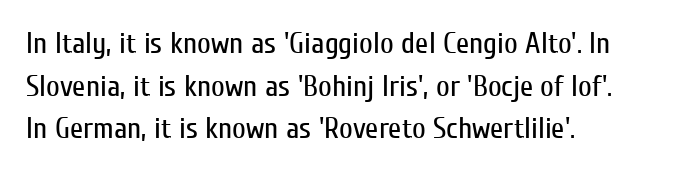
Q: Is the text bold? A: No.
Q: Is the text italic (slanted)? A: No, it is upright.
Q: Is the typeface a serif or a sans-serif typeface? A: Sans-serif.
Q: Is the text underlined? A: No.
Q: How is the paragraph aligned? A: Left-aligned.
Q: Is the spacing between letters normal or unusually wide? A: Normal.
Q: Is the spacing between lines tight, normal or loose? A: Normal.
Q: Width (condensed, normal, or wide)? A: Condensed.
Q: Stroke contrast? A: Low.
Q: x-height? A: Medium.
Q: Monospaced? A: No.
